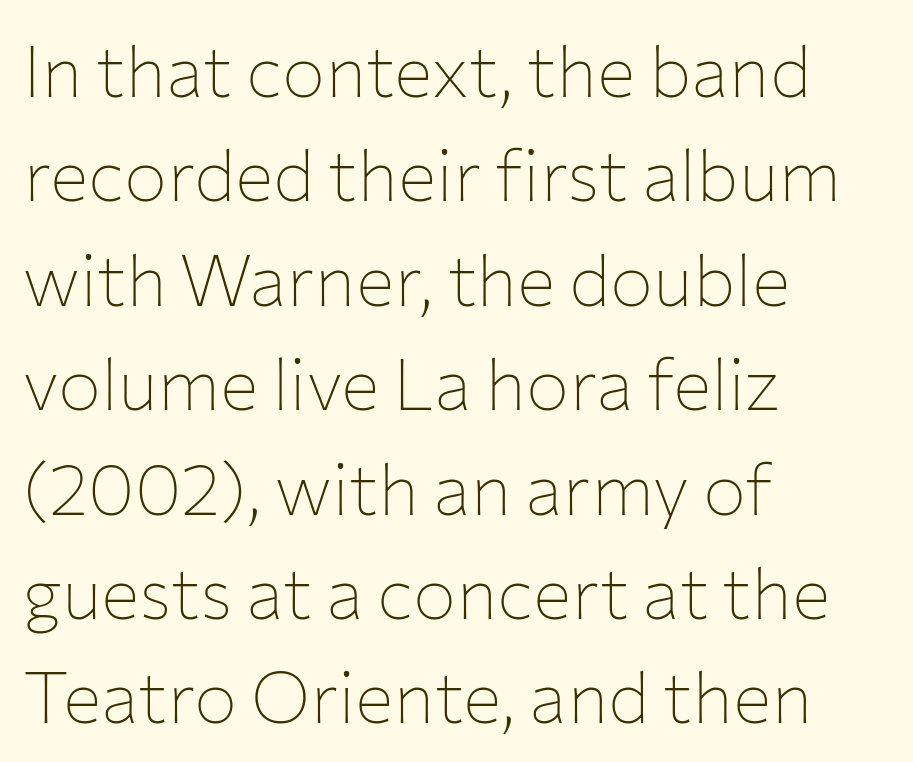
{"serif": "no", "italic": "no", "bold": "no", "weight": "thin", "width": "normal", "stroke_contrast": "low", "x_height": "medium", "monospaced": "no", "underline": "no", "align": "left", "line_spacing": "normal", "line_spacing_ratio": 1.45, "letter_spacing": "normal", "letter_spacing_em": 0.0, "glyph_px": 72}
